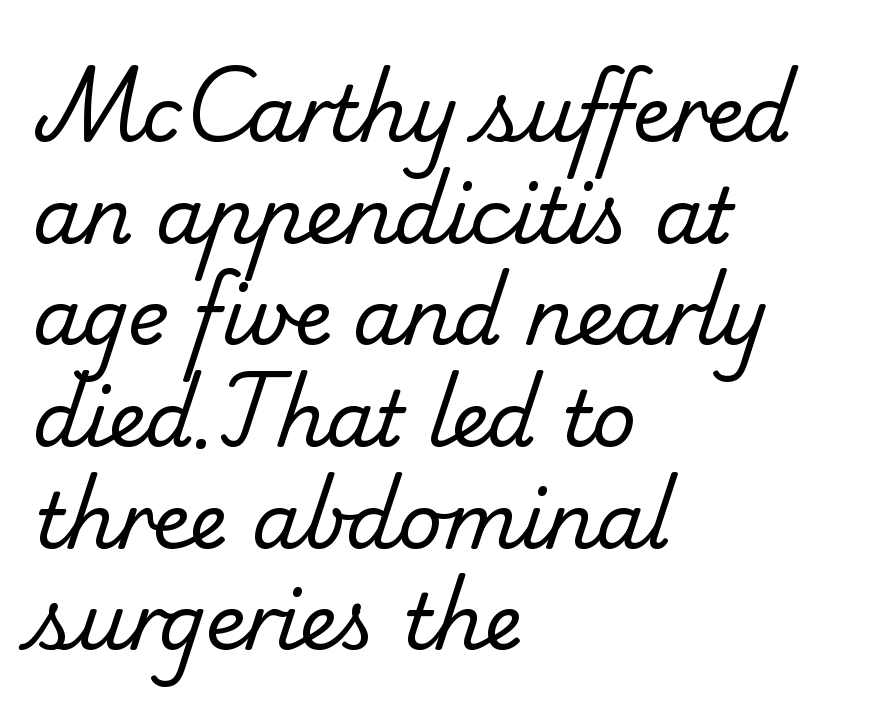
The image shows 77 px regular-weight serif type; set left-aligned, normal line spacing (1.32x), normal letter spacing, not underlined; low stroke contrast and a small x-height.
